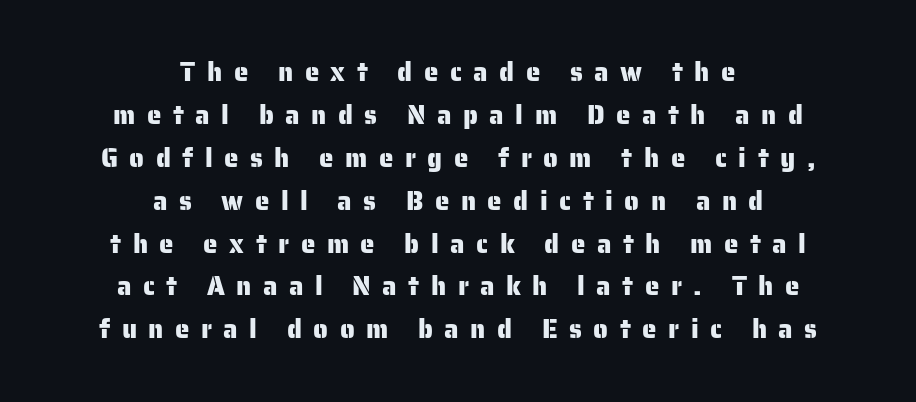
{"italic": "no", "underline": "no", "align": "center", "line_spacing": "normal", "line_spacing_ratio": 1.65, "letter_spacing": "wide", "letter_spacing_em": 0.44, "glyph_px": 26}
